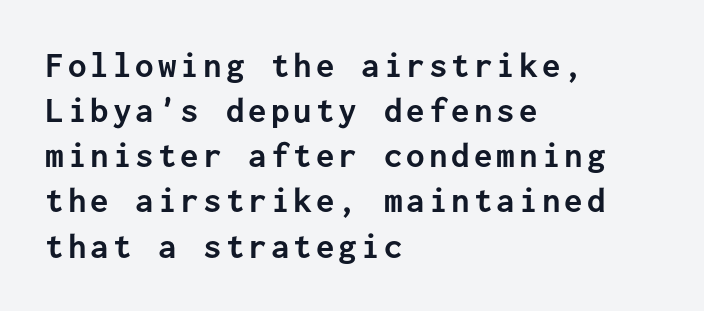
Q: Is the text bold? A: Yes.
Q: Is the text italic (slanted)? A: No, it is upright.
Q: Is the typeface a serif or a sans-serif typeface? A: Sans-serif.
Q: Is the text underlined? A: No.
Q: How is the paragraph aligned? A: Left-aligned.
Q: Width (condensed, normal, or wide)? A: Normal.
Q: Stroke contrast? A: Low.
Q: x-height? A: Medium.
Q: Monospaced? A: Yes.
